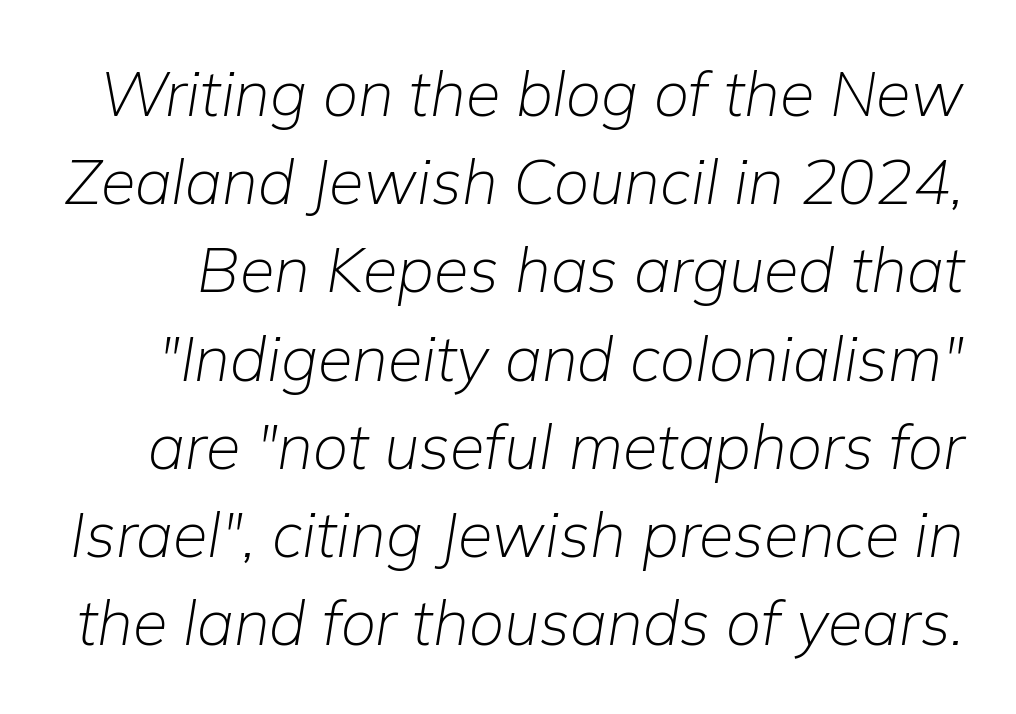
{"italic": "yes", "lean": "right", "slant_degrees": 9, "bold": "no", "weight": "light", "width": "normal", "stroke_contrast": "low", "x_height": "medium", "monospaced": "no", "underline": "no", "line_spacing": "normal", "line_spacing_ratio": 1.4, "letter_spacing": "normal", "letter_spacing_em": 0.0, "glyph_px": 63}
